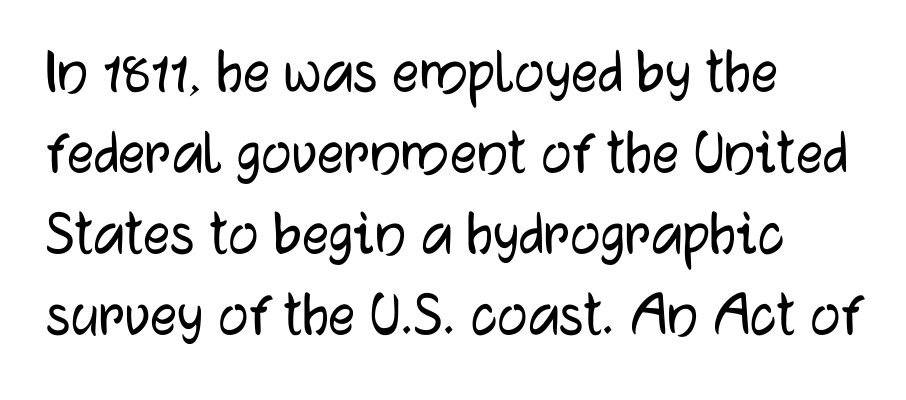
Posture: upright roman. Notice how the passage keeps a crisp vertical edge on the left only. Lines of text with bare space underneath. Is this a sans? Yes — the strokes have no serifs. How are the letters spaced? Ordinarily, with no added tracking. The passage shown is typed in a proportional face where columns would drift.
